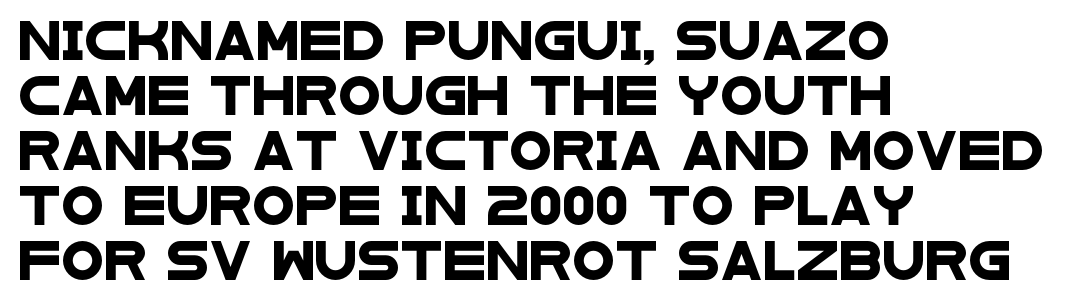
The image shows 39 px wide sans-serif type; set left-aligned, normal line spacing (1.41x), normal letter spacing, not underlined; low stroke contrast and a large x-height.
